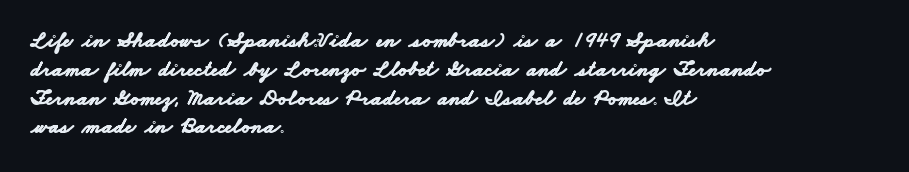
Q: Is the text bold? A: Yes.
Q: Is the text underlined? A: No.
Q: How is the paragraph aligned? A: Left-aligned.
Q: Is the spacing between letters normal or unusually wide? A: Normal.
Q: Is the spacing between lines tight, normal or loose? A: Normal.
